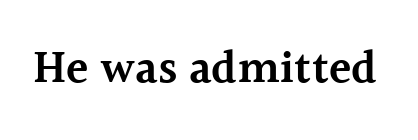
Q: Is the text bold? A: Semi-bold.
Q: Is the text italic (slanted)? A: No, it is upright.
Q: Is the typeface a serif or a sans-serif typeface? A: Serif.
Q: Is the text underlined? A: No.
Q: Is the spacing between letters normal or unusually wide? A: Normal.
Q: Width (condensed, normal, or wide)? A: Normal.
Q: x-height? A: Medium.
Q: Monospaced? A: No.
